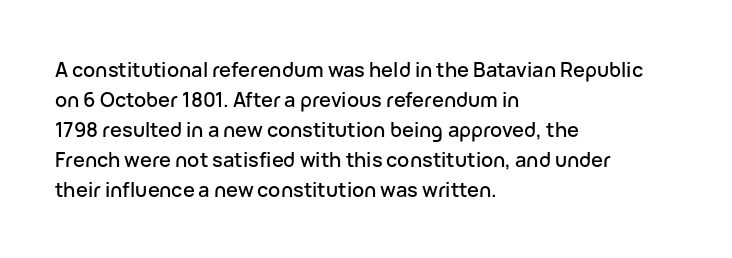
{"italic": "no", "underline": "no", "align": "left", "line_spacing": "normal", "line_spacing_ratio": 1.5, "letter_spacing": "normal", "letter_spacing_em": 0.0, "glyph_px": 20}
